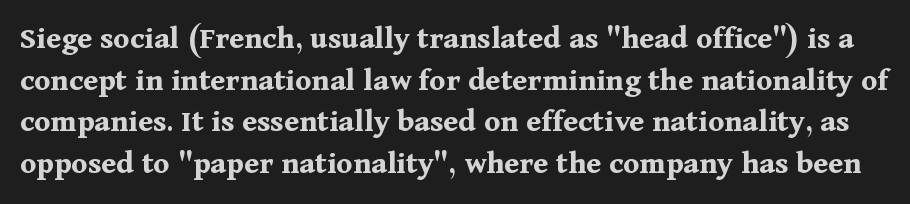
Q: Is the text bold? A: Yes.
Q: Is the text italic (slanted)? A: No, it is upright.
Q: Is the typeface a serif or a sans-serif typeface? A: Serif.
Q: Is the text underlined? A: No.
Q: Is the spacing between letters normal or unusually wide? A: Normal.
Q: Is the spacing between lines tight, normal or loose? A: Normal.
Q: Width (condensed, normal, or wide)? A: Normal.
Q: Stroke contrast? A: Medium.
Q: x-height? A: Medium.
Q: Monospaced? A: No.
